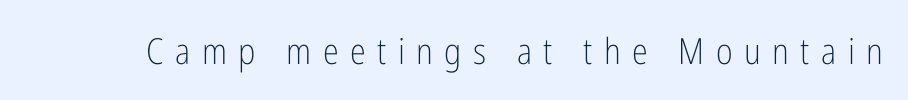
The image shows 36 px light, condensed sans-serif type, upright; set unusually wide letter spacing (+0.32 em), not underlined; low stroke contrast and a medium x-height.
